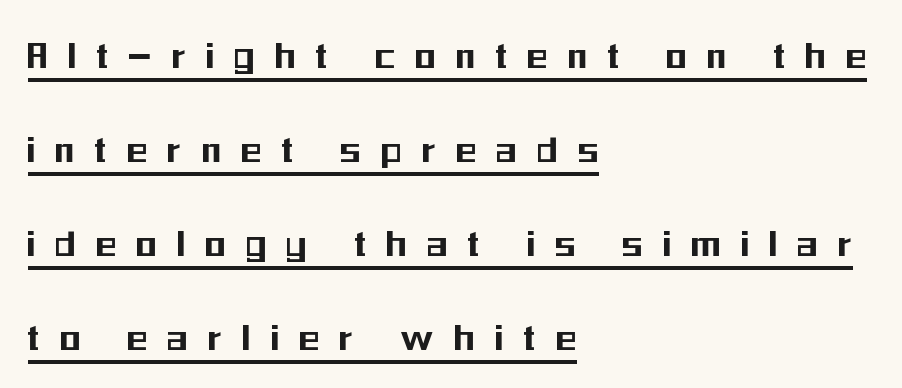
{"serif": "no", "italic": "no", "width": "condensed", "stroke_contrast": "medium", "x_height": "medium", "monospaced": "no", "underline": "yes", "align": "left", "line_spacing": "loose", "line_spacing_ratio": 2.24, "letter_spacing": "wide", "letter_spacing_em": 0.49, "glyph_px": 42}
